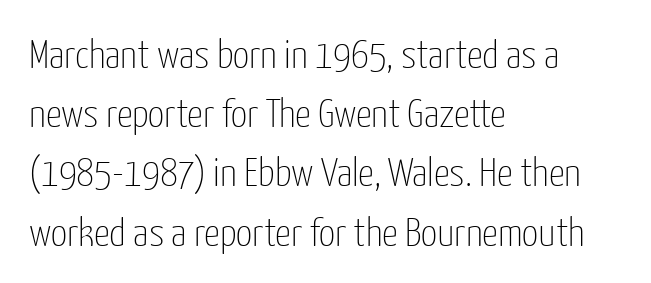
The image shows 40 px thin, condensed sans-serif type, upright; set left-aligned, normal line spacing (1.48x), normal letter spacing, not underlined; low stroke contrast and a medium x-height.
